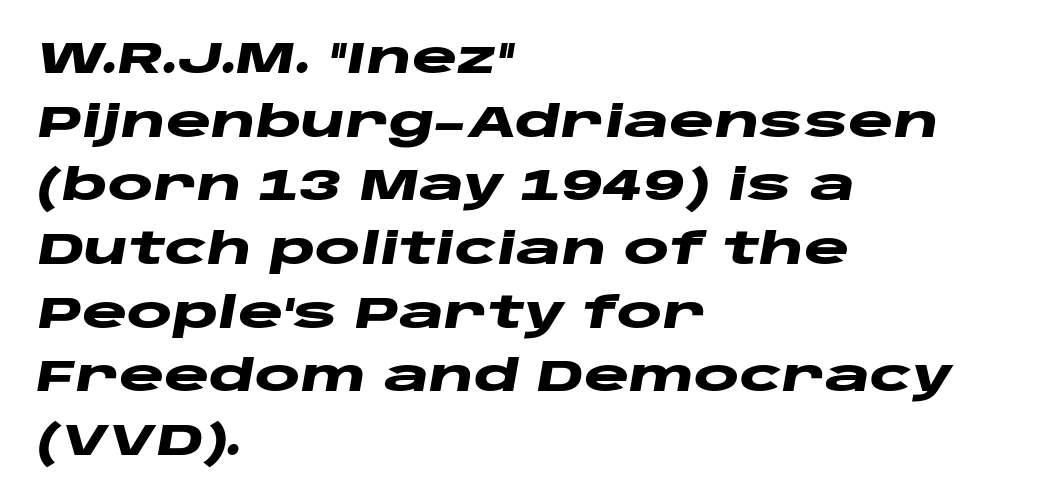
{"italic": "yes", "lean": "right", "slant_degrees": 10, "bold": "yes", "weight": "heavy", "width": "wide", "stroke_contrast": "low", "x_height": "large", "monospaced": "no", "underline": "no", "align": "left", "line_spacing": "normal", "line_spacing_ratio": 1.48, "letter_spacing": "normal", "letter_spacing_em": 0.0, "glyph_px": 43}
